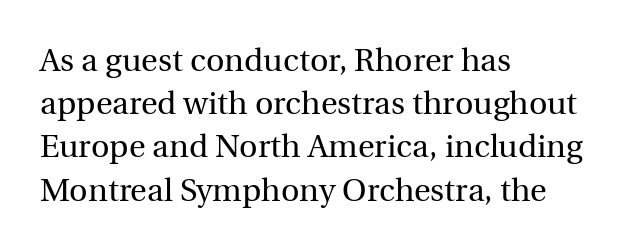
{"serif": "yes", "italic": "no", "bold": "no", "weight": "regular", "width": "normal", "x_height": "medium", "monospaced": "no", "underline": "no", "align": "left", "line_spacing": "normal", "line_spacing_ratio": 1.35, "letter_spacing": "normal", "letter_spacing_em": 0.0, "glyph_px": 32}
